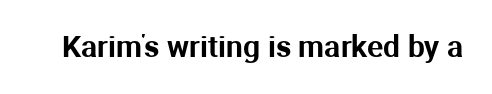
Q: Is the text italic (slanted)? A: No, it is upright.
Q: Is the typeface a serif or a sans-serif typeface? A: Sans-serif.
Q: Is the text underlined? A: No.
Q: Is the spacing between letters normal or unusually wide? A: Normal.
Q: Width (condensed, normal, or wide)? A: Normal.
Q: Stroke contrast? A: Medium.
Q: x-height? A: Medium.
Q: Monospaced? A: No.
